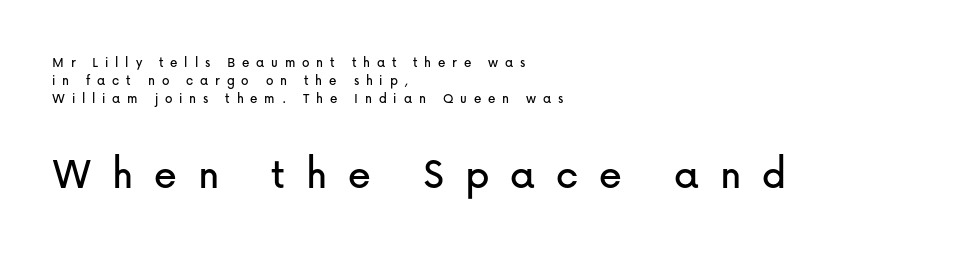
The image shows 46 px sans-serif type, upright; set left-aligned, line spacing 1.19x, unusually wide letter spacing (+0.45 em), not underlined; the second (bottom) block is 3.07x larger; low stroke contrast and a medium x-height.
